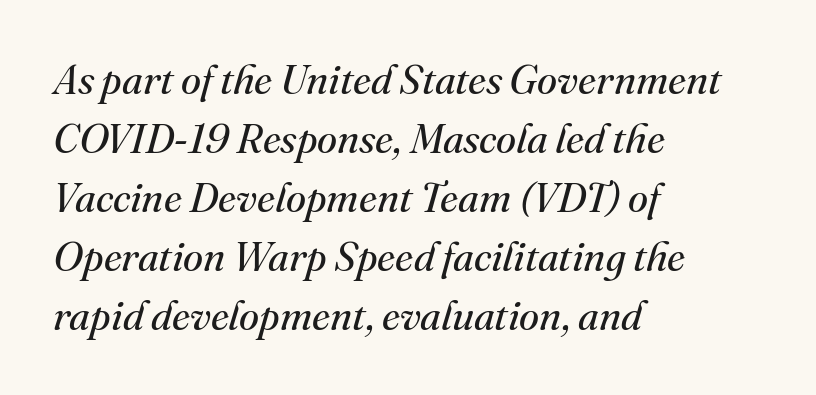
The image shows 41 px regular-weight serif type, italic (leaning right); set left-aligned, normal line spacing (1.44x), normal letter spacing, not underlined; medium stroke contrast and a small x-height.
